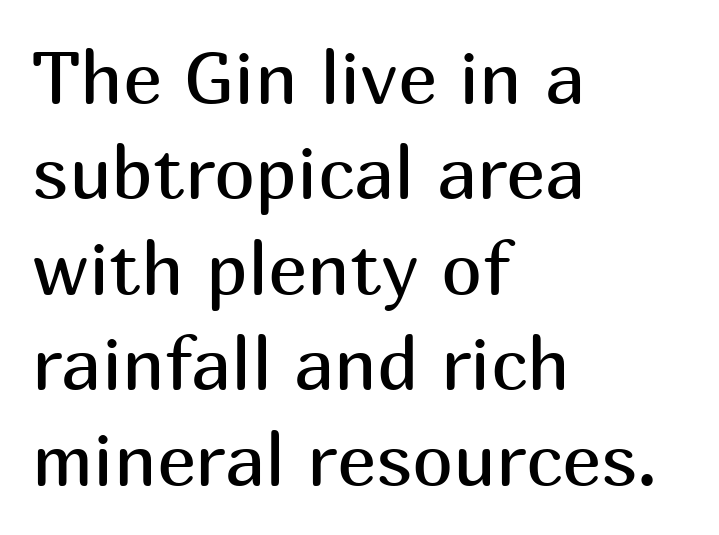
{"serif": "no", "italic": "no", "bold": "no", "weight": "regular", "width": "normal", "stroke_contrast": "medium", "x_height": "medium", "monospaced": "no", "underline": "no", "align": "left", "line_spacing": "normal", "line_spacing_ratio": 1.29, "letter_spacing": "normal", "letter_spacing_em": 0.0, "glyph_px": 74}
